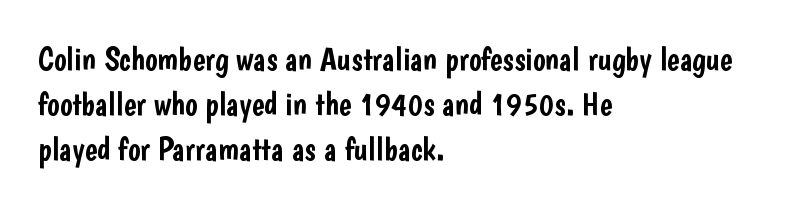
{"serif": "no", "italic": "no", "width": "condensed", "stroke_contrast": "low", "x_height": "medium", "monospaced": "no", "underline": "no", "align": "left", "line_spacing": "normal", "line_spacing_ratio": 1.37, "letter_spacing": "normal", "letter_spacing_em": 0.0, "glyph_px": 33}
